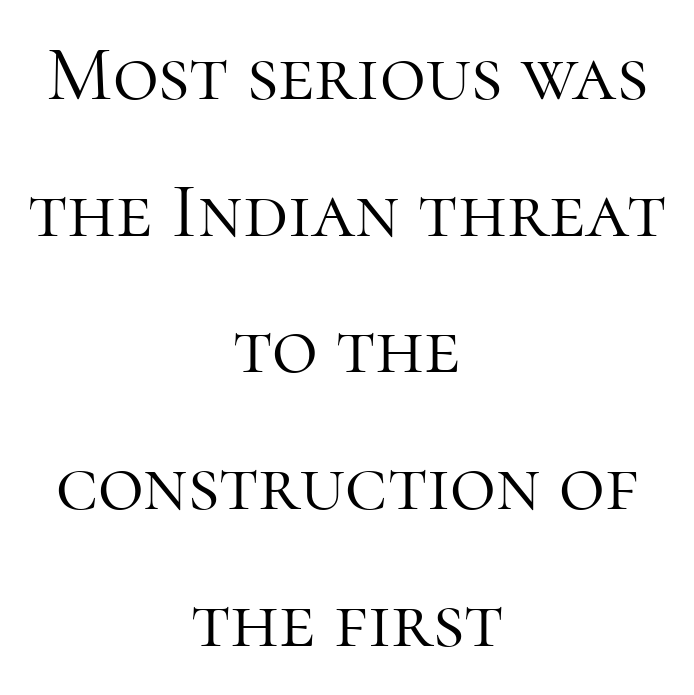
{"serif": "yes", "italic": "no", "bold": "no", "weight": "light", "width": "normal", "stroke_contrast": "high", "x_height": "medium", "monospaced": "no", "underline": "no", "align": "center", "line_spacing_ratio": 1.73, "letter_spacing": "normal", "letter_spacing_em": 0.0, "glyph_px": 79}
